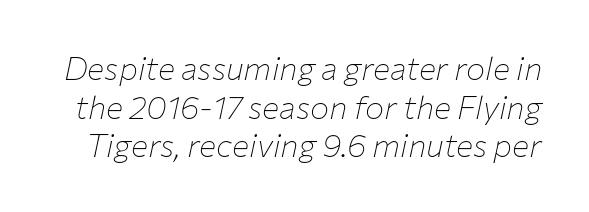
{"italic": "yes", "lean": "right", "slant_degrees": 12, "bold": "no", "weight": "thin", "width": "normal", "stroke_contrast": "low", "x_height": "medium", "monospaced": "no", "underline": "no", "line_spacing_ratio": 1.21, "letter_spacing": "normal", "letter_spacing_em": 0.0, "glyph_px": 32}
